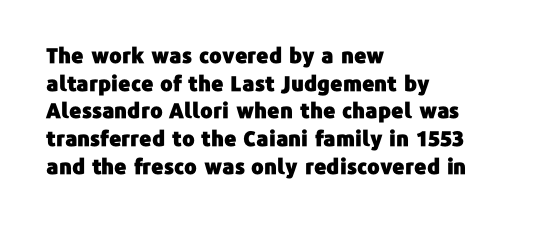
Every character sits straight up, as roman type does. Decoration check: the copy has no underline. A normal amount of white space separates one row of letters from the next. The passage shown has conventional tracking throughout.
